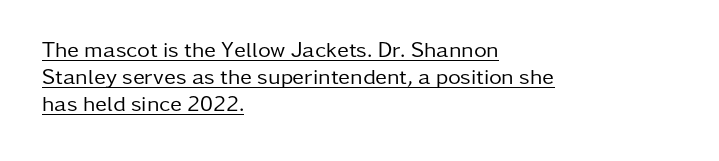
The image shows 22 px text type, upright; set left-aligned, line spacing 1.22x, normal letter spacing, underlined.
